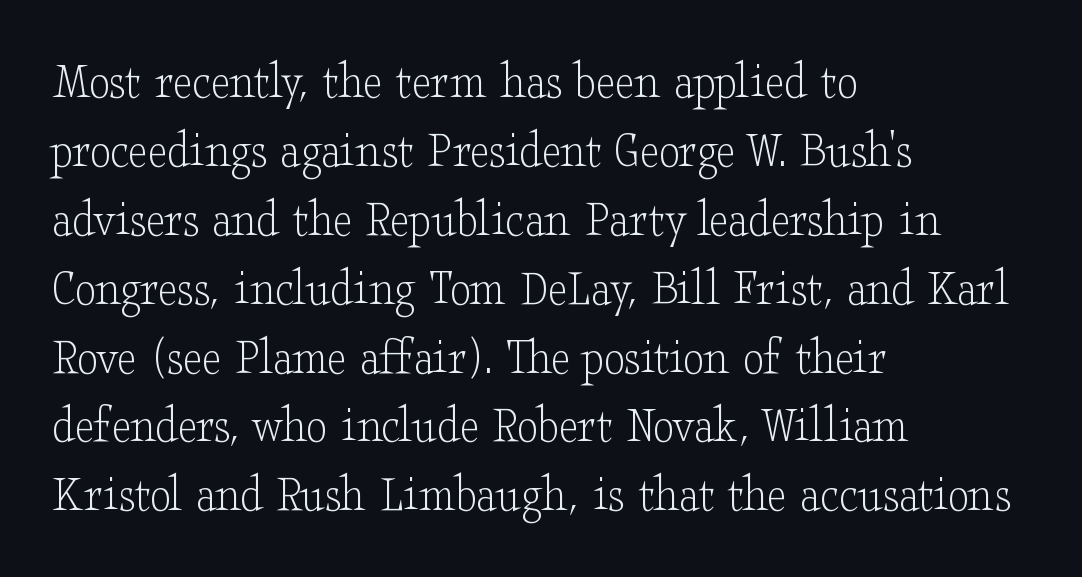
{"serif": "yes", "italic": "no", "bold": "no", "weight": "light", "width": "wide", "stroke_contrast": "low", "x_height": "small", "monospaced": "no", "underline": "no", "align": "left", "line_spacing": "normal", "line_spacing_ratio": 1.3, "letter_spacing": "normal", "letter_spacing_em": 0.0, "glyph_px": 53}
